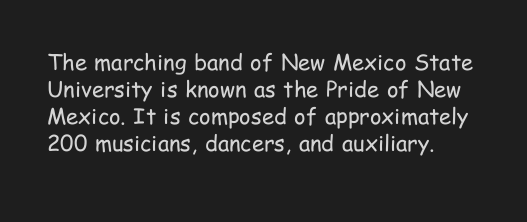
Q: Is the text bold? A: No.
Q: Is the text italic (slanted)? A: No, it is upright.
Q: Is the text underlined? A: No.
Q: How is the paragraph aligned? A: Left-aligned.
Q: Is the spacing between letters normal or unusually wide? A: Normal.
